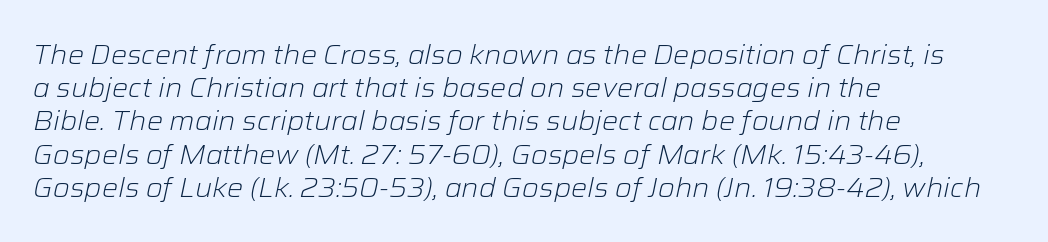
The image shows 27 px text type, italic (leaning right); set left-aligned, line spacing 1.23x, normal letter spacing, not underlined.
